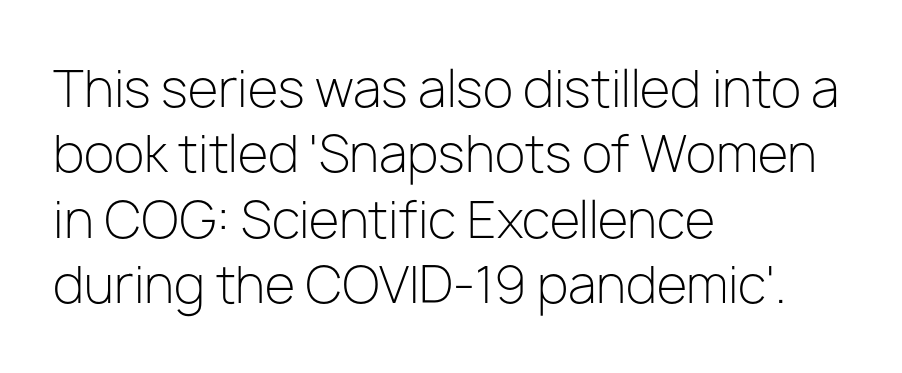
Weight: not bold — regular or lighter. One glance says typical: line gaps are just what's usual. The rendering shows plain stroke endings on the letterforms — a sans-serif design. The face used here is proportionally spaced, like ordinary book or web type.
